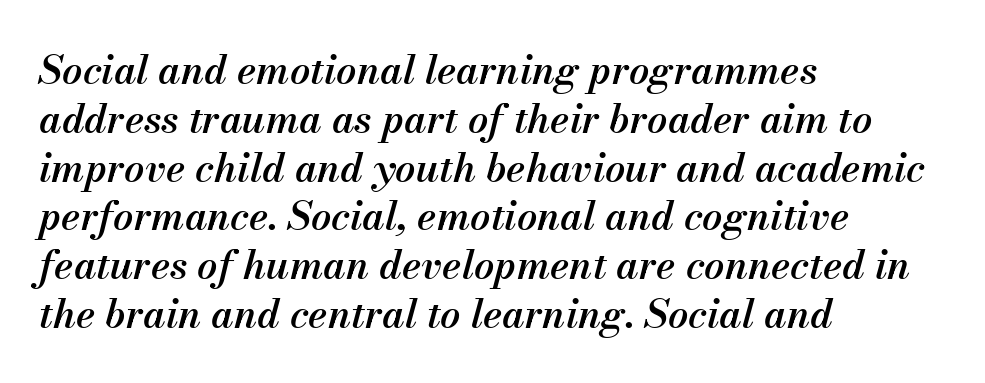
{"italic": "yes", "lean": "right", "slant_degrees": 13, "bold": "semi", "weight": "semibold", "width": "normal", "stroke_contrast": "medium", "x_height": "small", "monospaced": "no", "underline": "no", "align": "left", "line_spacing_ratio": 1.22, "letter_spacing": "normal", "letter_spacing_em": 0.0, "glyph_px": 40}
